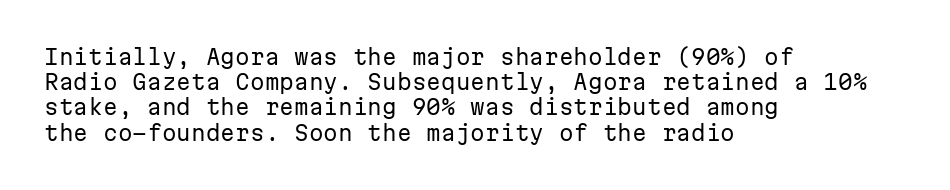
The image shows 21 px text type, upright; set left-aligned, line spacing 1.2x, normal letter spacing, not underlined.
